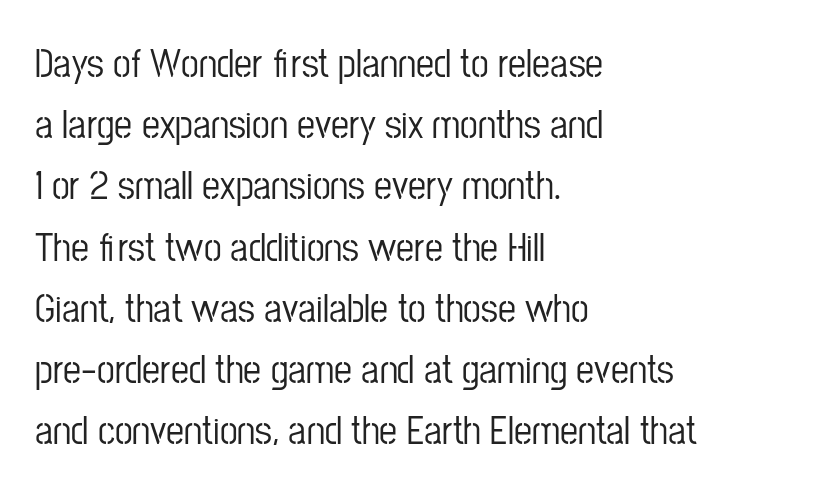
The image shows 40 px condensed sans-serif type, upright; set left-aligned, normal line spacing (1.53x), normal letter spacing, not underlined; low stroke contrast and a medium x-height.
